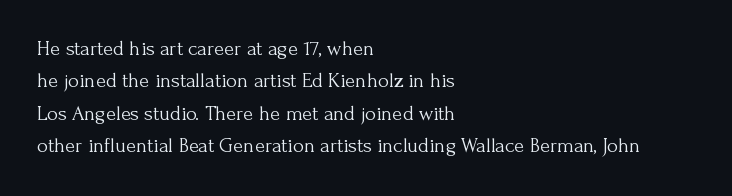
The image shows 21 px text type, upright; set left-aligned, normal line spacing (1.54x), normal letter spacing, not underlined.
